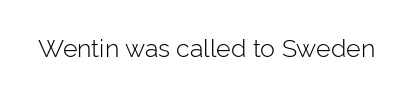
{"italic": "no", "bold": "no", "underline": "no", "letter_spacing": "normal", "letter_spacing_em": 0.0, "glyph_px": 25}
